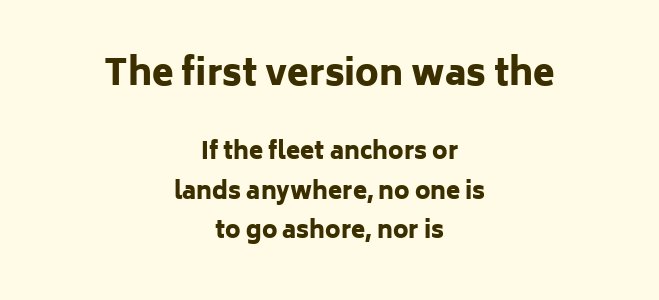
The image shows 35 px heavy sans-serif type, upright; set centered, normal line spacing (1.7x), normal letter spacing, not underlined; the first (top) block is 1.52x larger; low stroke contrast and a medium x-height.
